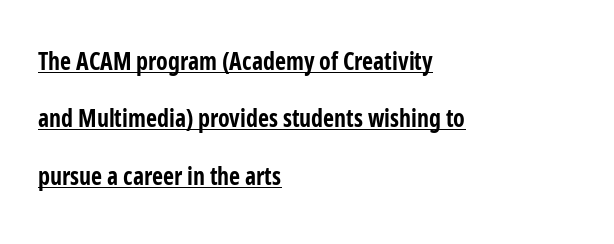
Q: Is the text bold? A: Yes.
Q: Is the text italic (slanted)? A: No, it is upright.
Q: Is the text underlined? A: Yes.
Q: How is the paragraph aligned? A: Left-aligned.
Q: Is the spacing between letters normal or unusually wide? A: Normal.
Q: Is the spacing between lines tight, normal or loose? A: Loose.
